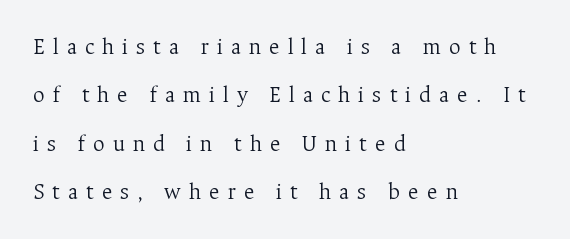
Q: Is the text bold? A: No.
Q: Is the text italic (slanted)? A: No, it is upright.
Q: Is the text underlined? A: No.
Q: How is the paragraph aligned? A: Left-aligned.
Q: Is the spacing between letters normal or unusually wide? A: Unusually wide.
Q: Is the spacing between lines tight, normal or loose? A: Loose.
